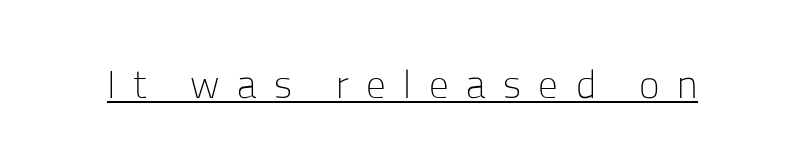
Q: Is the text bold? A: No.
Q: Is the text italic (slanted)? A: No, it is upright.
Q: Is the typeface a serif or a sans-serif typeface? A: Sans-serif.
Q: Is the text underlined? A: Yes.
Q: Is the spacing between letters normal or unusually wide? A: Unusually wide.
Q: Width (condensed, normal, or wide)? A: Normal.
Q: Stroke contrast? A: Low.
Q: x-height? A: Medium.
Q: Monospaced? A: No.
